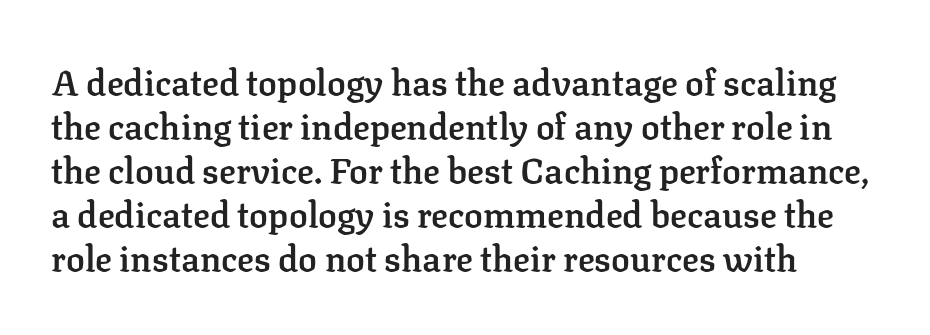
{"serif": "yes", "italic": "no", "bold": "semi", "weight": "semibold", "width": "normal", "stroke_contrast": "low", "x_height": "medium", "monospaced": "no", "underline": "no", "line_spacing": "normal", "line_spacing_ratio": 1.26, "letter_spacing": "normal", "letter_spacing_em": 0.0, "glyph_px": 35}
